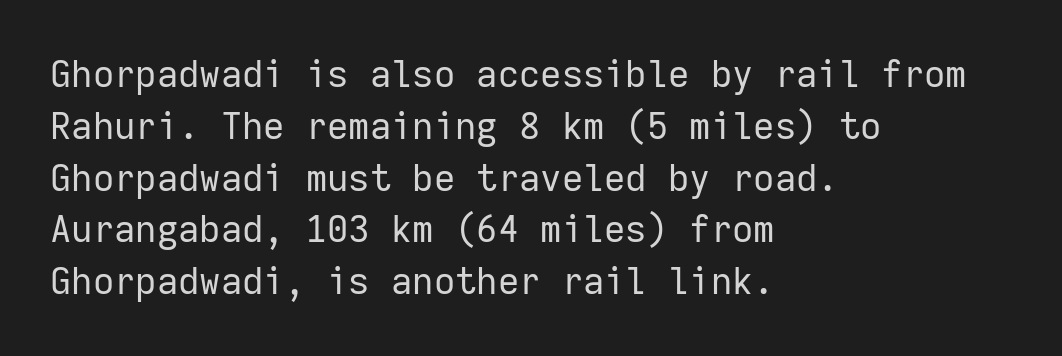
Q: Is the text bold? A: No.
Q: Is the text italic (slanted)? A: No, it is upright.
Q: Is the typeface a serif or a sans-serif typeface? A: Sans-serif.
Q: Is the text underlined? A: No.
Q: How is the paragraph aligned? A: Left-aligned.
Q: Is the spacing between letters normal or unusually wide? A: Normal.
Q: Is the spacing between lines tight, normal or loose? A: Normal.
Q: Width (condensed, normal, or wide)? A: Normal.
Q: Stroke contrast? A: Low.
Q: x-height? A: Medium.
Q: Monospaced? A: Yes.
